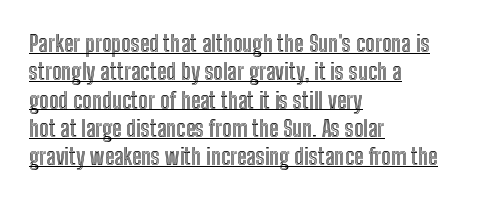
The image shows 23 px text type, upright; set left-aligned, line spacing 1.23x, normal letter spacing, underlined.
